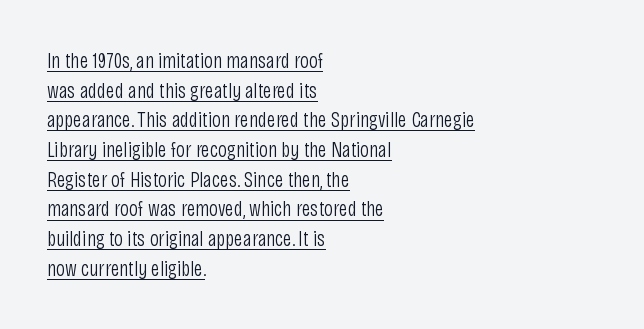
Q: Is the text bold? A: No.
Q: Is the text italic (slanted)? A: No, it is upright.
Q: Is the text underlined? A: Yes.
Q: How is the paragraph aligned? A: Left-aligned.
Q: Is the spacing between letters normal or unusually wide? A: Normal.
Q: Is the spacing between lines tight, normal or loose? A: Normal.
